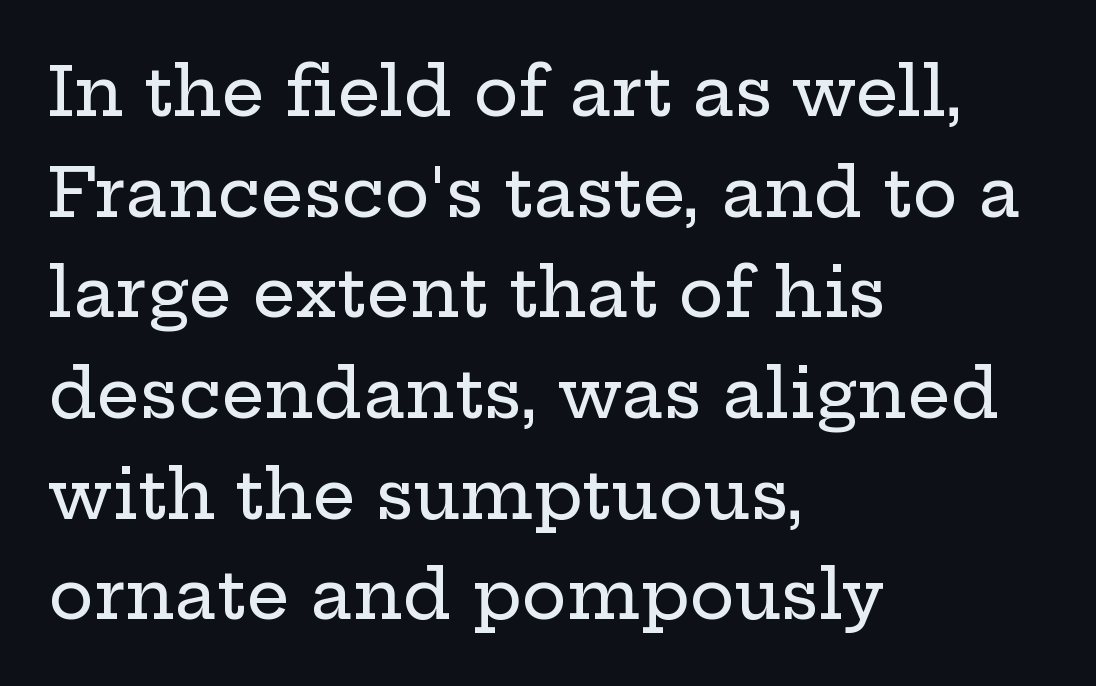
Q: Is the text italic (slanted)? A: No, it is upright.
Q: Is the typeface a serif or a sans-serif typeface? A: Serif.
Q: Is the text underlined? A: No.
Q: How is the paragraph aligned? A: Left-aligned.
Q: Is the spacing between letters normal or unusually wide? A: Normal.
Q: Is the spacing between lines tight, normal or loose? A: Normal.
Q: Width (condensed, normal, or wide)? A: Wide.
Q: Stroke contrast? A: Low.
Q: x-height? A: Medium.
Q: Monospaced? A: No.
